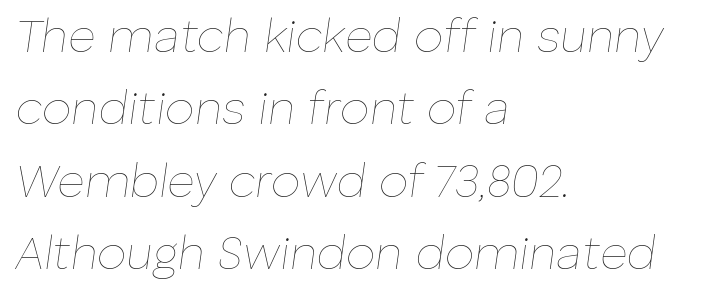
No heavy texture on the line: the type isn't bold. The rendering anchors every line to the left-hand side. Tall strokes in this sample are angled rather than plumb. The passage shown stacks its lines at a standard gap.
